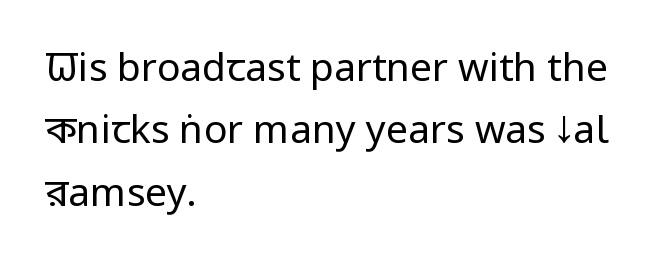
{"serif": "no", "italic": "no", "bold": "no", "weight": "regular", "width": "condensed", "stroke_contrast": "low", "x_height": "large", "monospaced": "no", "underline": "no", "align": "left", "line_spacing": "normal", "line_spacing_ratio": 1.6, "letter_spacing": "normal", "letter_spacing_em": 0.0, "glyph_px": 39}
